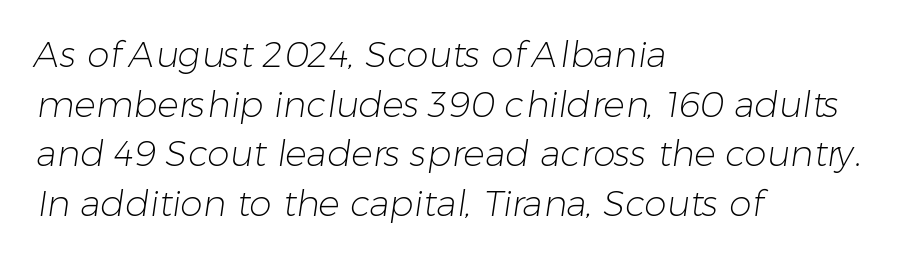
Q: Is the text bold? A: No.
Q: Is the typeface a serif or a sans-serif typeface? A: Sans-serif.
Q: Is the text underlined? A: No.
Q: How is the paragraph aligned? A: Left-aligned.
Q: Is the spacing between letters normal or unusually wide? A: Normal.
Q: Is the spacing between lines tight, normal or loose? A: Normal.
Q: Width (condensed, normal, or wide)? A: Normal.
Q: Stroke contrast? A: Low.
Q: x-height? A: Medium.
Q: Monospaced? A: No.
